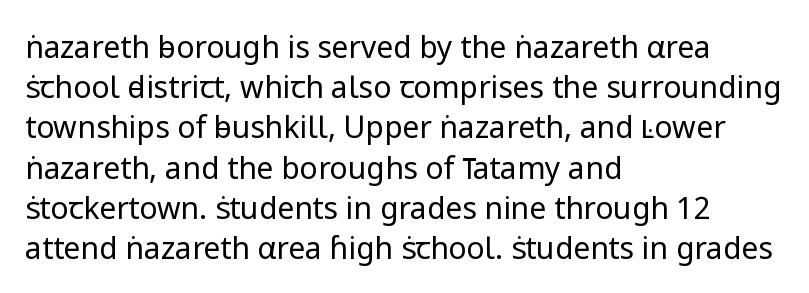
{"serif": "no", "italic": "no", "bold": "no", "weight": "regular", "width": "normal", "stroke_contrast": "low", "x_height": "medium", "monospaced": "no", "underline": "no", "align": "left", "line_spacing": "normal", "line_spacing_ratio": 1.34, "letter_spacing": "normal", "letter_spacing_em": 0.0, "glyph_px": 30}
